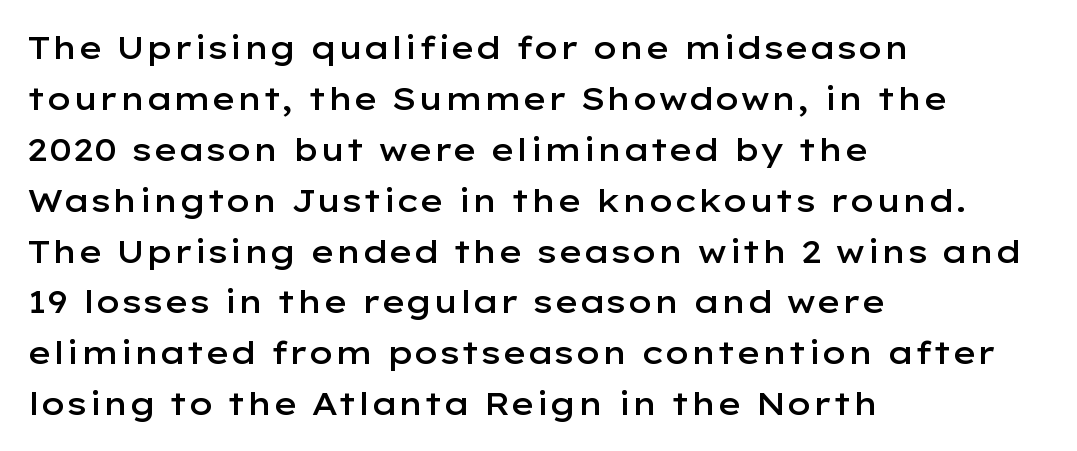
Q: Is the text bold? A: Semi-bold.
Q: Is the text italic (slanted)? A: No, it is upright.
Q: Is the typeface a serif or a sans-serif typeface? A: Sans-serif.
Q: Is the text underlined? A: No.
Q: How is the paragraph aligned? A: Left-aligned.
Q: Is the spacing between letters normal or unusually wide? A: Normal.
Q: Is the spacing between lines tight, normal or loose? A: Normal.
Q: Width (condensed, normal, or wide)? A: Wide.
Q: Stroke contrast? A: Low.
Q: x-height? A: Medium.
Q: Monospaced? A: No.
